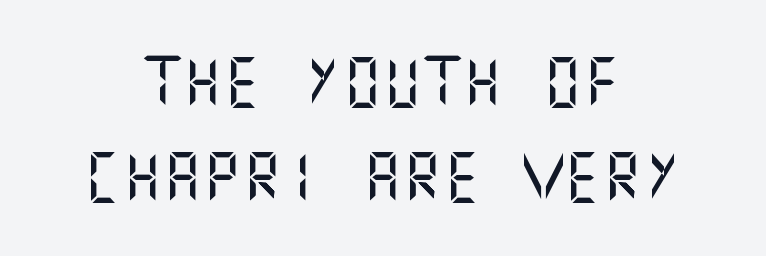
The image shows 50 px sans-serif type, upright; set centered, loose line spacing (1.9x), normal letter spacing, not underlined; medium stroke contrast and a large x-height.
